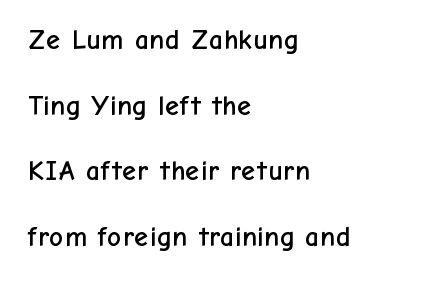
The image shows 28 px sans-serif type, upright; set left-aligned, loose line spacing (2.34x), normal letter spacing, not underlined; low stroke contrast and a medium x-height.
